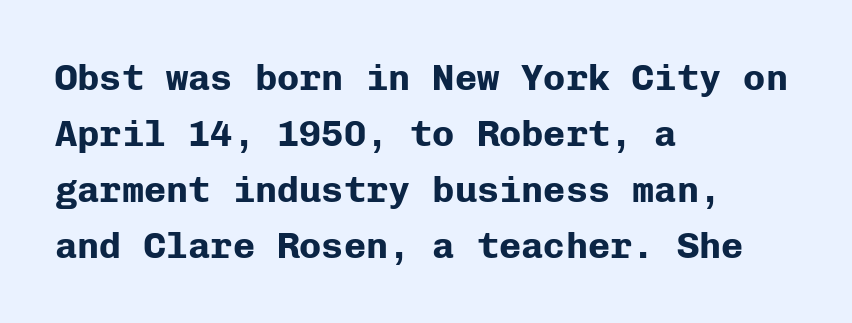
Q: Is the text bold? A: Yes.
Q: Is the text italic (slanted)? A: No, it is upright.
Q: Is the typeface a serif or a sans-serif typeface? A: Sans-serif.
Q: Is the text underlined? A: No.
Q: How is the paragraph aligned? A: Left-aligned.
Q: Is the spacing between letters normal or unusually wide? A: Normal.
Q: Is the spacing between lines tight, normal or loose? A: Normal.
Q: Width (condensed, normal, or wide)? A: Normal.
Q: Stroke contrast? A: Low.
Q: x-height? A: Medium.
Q: Monospaced? A: Yes.
